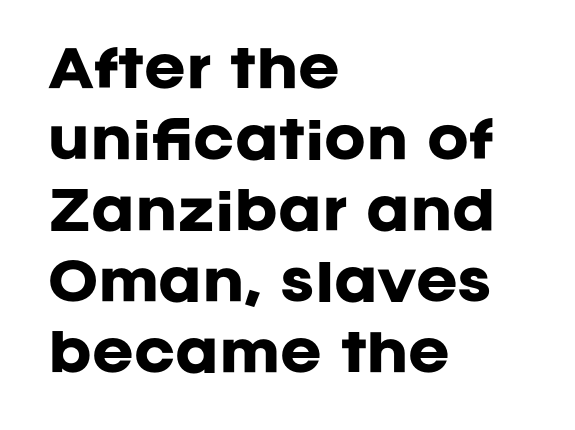
Q: Is the text bold? A: Yes.
Q: Is the text italic (slanted)? A: No, it is upright.
Q: Is the typeface a serif or a sans-serif typeface? A: Sans-serif.
Q: Is the text underlined? A: No.
Q: How is the paragraph aligned? A: Left-aligned.
Q: Is the spacing between letters normal or unusually wide? A: Normal.
Q: Is the spacing between lines tight, normal or loose? A: Normal.
Q: Width (condensed, normal, or wide)? A: Normal.
Q: Stroke contrast? A: Low.
Q: x-height? A: Large.
Q: Monospaced? A: No.
